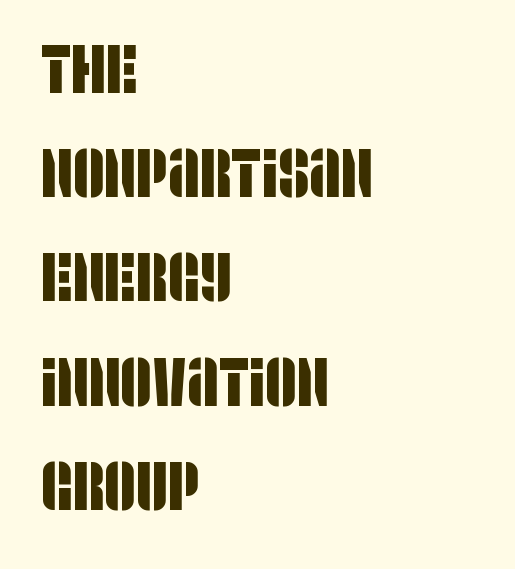
Q: Is the typeface a serif or a sans-serif typeface? A: Sans-serif.
Q: Is the text underlined? A: No.
Q: How is the paragraph aligned? A: Left-aligned.
Q: Is the spacing between letters normal or unusually wide? A: Normal.
Q: Is the spacing between lines tight, normal or loose? A: Normal.
Q: Width (condensed, normal, or wide)? A: Condensed.
Q: Stroke contrast? A: Low.
Q: x-height? A: Large.
Q: Monospaced? A: No.
